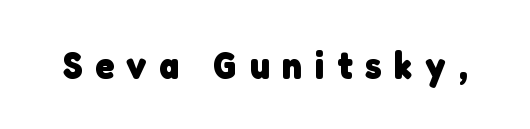
{"serif": "no", "bold": "yes", "weight": "heavy", "width": "normal", "stroke_contrast": "low", "x_height": "medium", "monospaced": "no", "underline": "no", "letter_spacing": "wide", "letter_spacing_em": 0.33, "glyph_px": 38}
